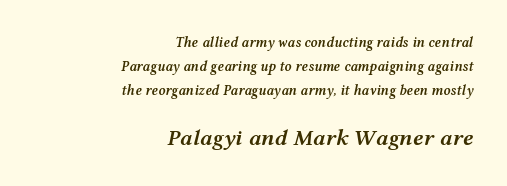
Q: Is the text bold? A: Semi-bold.
Q: Is the text italic (slanted)? A: Yes, it leans right by about 12 degrees.
Q: Is the text underlined? A: No.
Q: How is the paragraph aligned? A: Right-aligned.
Q: Is the spacing between letters normal or unusually wide? A: Normal.
Q: Which block of text is set in a larger size, the first (top) or the second (bottom)? A: The second (bottom) one.
